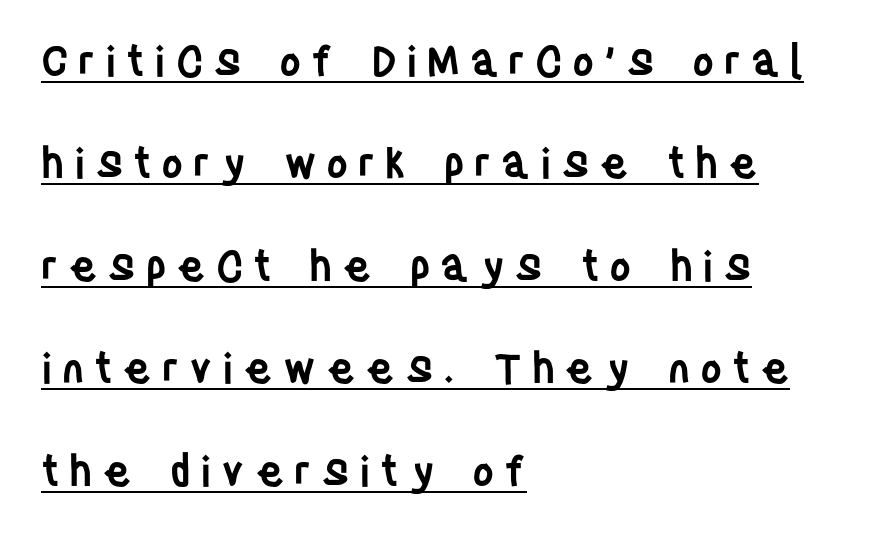
Regarding leading, the lines here are spaced well apart. Every word sits above its own underline. Upright lettering throughout. A student would call this left alignment; a typographer would say flush left, rag right.
